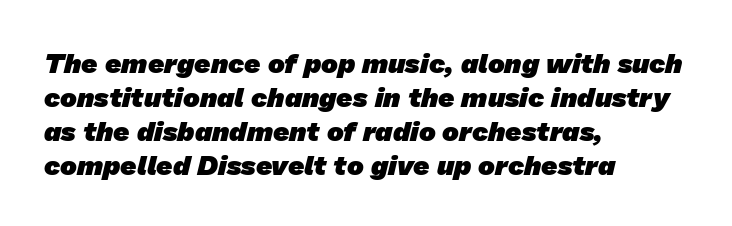
{"serif": "no", "bold": "yes", "weight": "heavy", "width": "normal", "stroke_contrast": "low", "x_height": "medium", "monospaced": "no", "underline": "no", "align": "left", "line_spacing_ratio": 1.21, "letter_spacing": "normal", "letter_spacing_em": 0.0, "glyph_px": 28}
